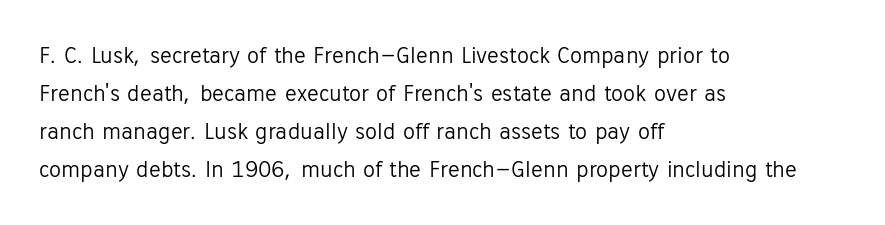
Q: Is the text bold? A: No.
Q: Is the text italic (slanted)? A: No, it is upright.
Q: Is the text underlined? A: No.
Q: How is the paragraph aligned? A: Left-aligned.
Q: Is the spacing between letters normal or unusually wide? A: Normal.
Q: Is the spacing between lines tight, normal or loose? A: Normal.
